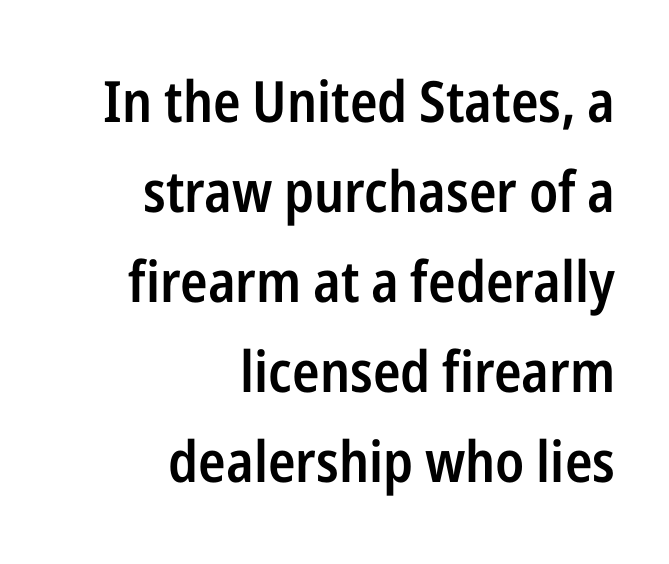
Q: Is the text bold? A: Semi-bold.
Q: Is the text italic (slanted)? A: No, it is upright.
Q: Is the typeface a serif or a sans-serif typeface? A: Sans-serif.
Q: Is the text underlined? A: No.
Q: How is the paragraph aligned? A: Right-aligned.
Q: Is the spacing between letters normal or unusually wide? A: Normal.
Q: Is the spacing between lines tight, normal or loose? A: Normal.
Q: Width (condensed, normal, or wide)? A: Condensed.
Q: Stroke contrast? A: Low.
Q: x-height? A: Medium.
Q: Monospaced? A: No.
